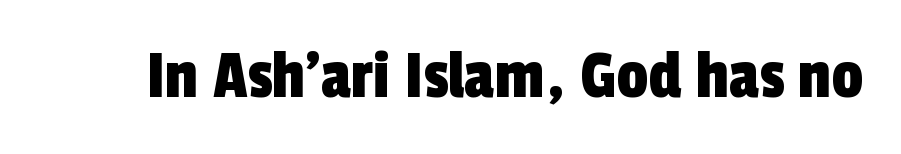
{"serif": "no", "width": "condensed", "x_height": "medium", "monospaced": "no", "underline": "no", "letter_spacing": "normal", "letter_spacing_em": 0.0, "glyph_px": 70}
